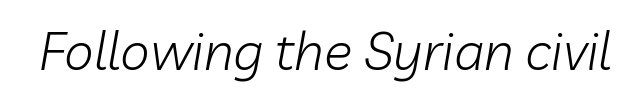
Caption: face not bold, strokes unweighted. The specimen reads as italic at a glance. Nobody drew a line under any word here. Is the letter spacing exaggerated? No — it looks like the ordinary default. You could not count columns in this text — the font is proportionally spaced.
